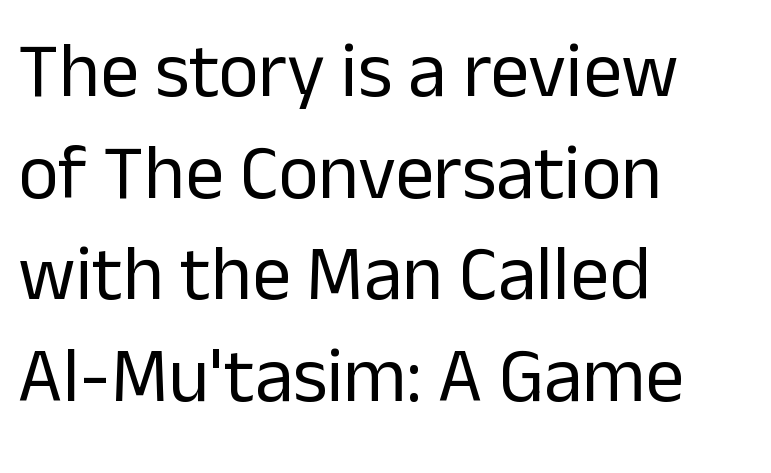
{"serif": "no", "italic": "no", "bold": "no", "weight": "regular", "width": "normal", "stroke_contrast": "low", "x_height": "medium", "monospaced": "no", "underline": "no", "align": "left", "line_spacing": "normal", "line_spacing_ratio": 1.32, "letter_spacing": "normal", "letter_spacing_em": 0.0, "glyph_px": 77}
